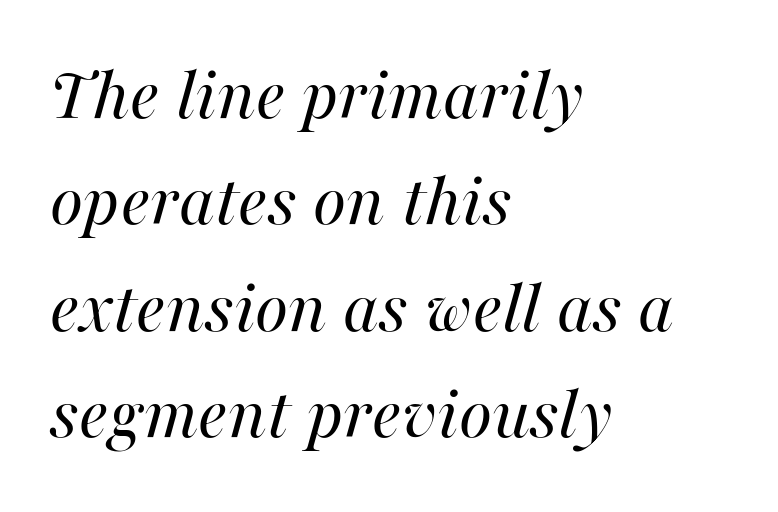
Q: Is the text bold? A: No.
Q: Is the text italic (slanted)? A: Yes, it leans right by about 16 degrees.
Q: Is the text underlined? A: No.
Q: How is the paragraph aligned? A: Left-aligned.
Q: Is the spacing between letters normal or unusually wide? A: Normal.
Q: Is the spacing between lines tight, normal or loose? A: Normal.
Q: Width (condensed, normal, or wide)? A: Normal.
Q: Stroke contrast? A: High.
Q: x-height? A: Medium.
Q: Monospaced? A: No.
